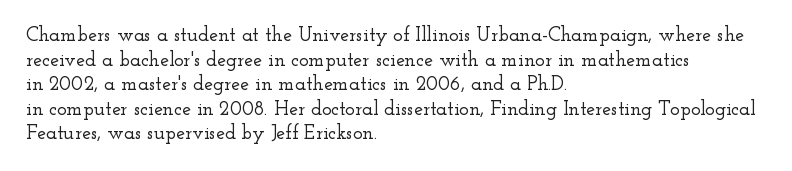
Q: Is the text italic (slanted)? A: No, it is upright.
Q: Is the text underlined? A: No.
Q: How is the paragraph aligned? A: Left-aligned.
Q: Is the spacing between letters normal or unusually wide? A: Normal.
